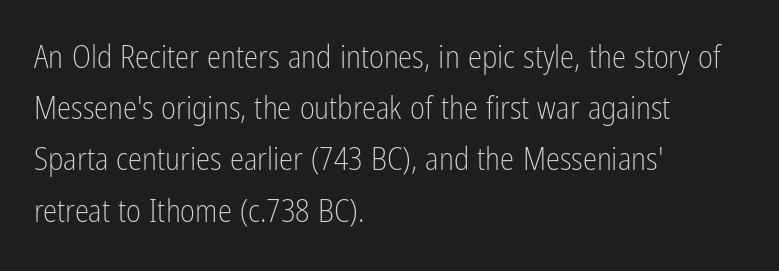
Q: Is the text bold? A: No.
Q: Is the text italic (slanted)? A: No, it is upright.
Q: Is the typeface a serif or a sans-serif typeface? A: Sans-serif.
Q: Is the text underlined? A: No.
Q: How is the paragraph aligned? A: Left-aligned.
Q: Is the spacing between letters normal or unusually wide? A: Normal.
Q: Is the spacing between lines tight, normal or loose? A: Normal.
Q: Width (condensed, normal, or wide)? A: Condensed.
Q: Stroke contrast? A: Low.
Q: x-height? A: Medium.
Q: Monospaced? A: No.
